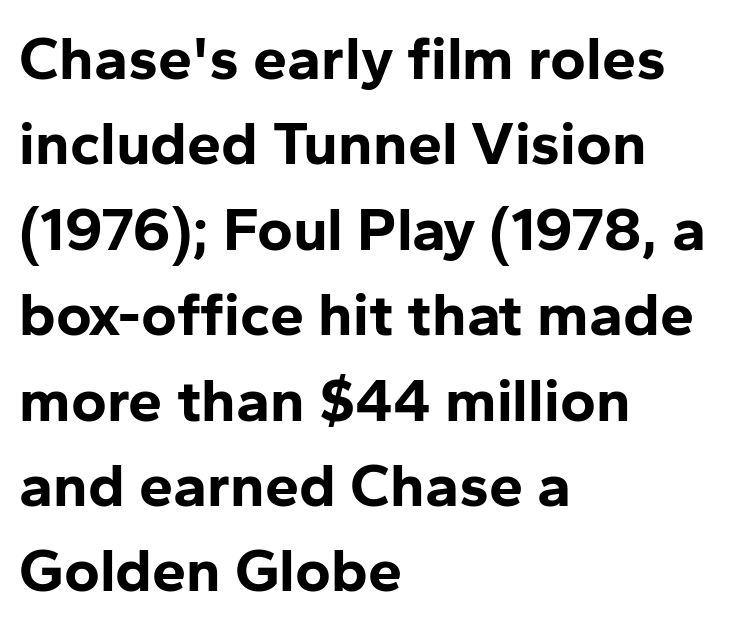
Q: Is the text bold? A: Yes.
Q: Is the text italic (slanted)? A: No, it is upright.
Q: Is the typeface a serif or a sans-serif typeface? A: Sans-serif.
Q: Is the text underlined? A: No.
Q: How is the paragraph aligned? A: Left-aligned.
Q: Is the spacing between letters normal or unusually wide? A: Normal.
Q: Is the spacing between lines tight, normal or loose? A: Normal.
Q: Width (condensed, normal, or wide)? A: Normal.
Q: Stroke contrast? A: Low.
Q: x-height? A: Medium.
Q: Monospaced? A: No.
